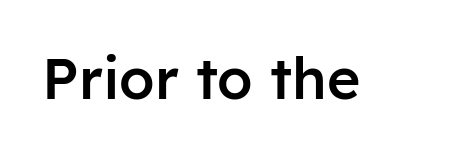
Q: Is the text bold? A: Semi-bold.
Q: Is the text italic (slanted)? A: No, it is upright.
Q: Is the typeface a serif or a sans-serif typeface? A: Sans-serif.
Q: Is the text underlined? A: No.
Q: Is the spacing between letters normal or unusually wide? A: Normal.
Q: Width (condensed, normal, or wide)? A: Normal.
Q: Stroke contrast? A: Low.
Q: x-height? A: Medium.
Q: Monospaced? A: No.
